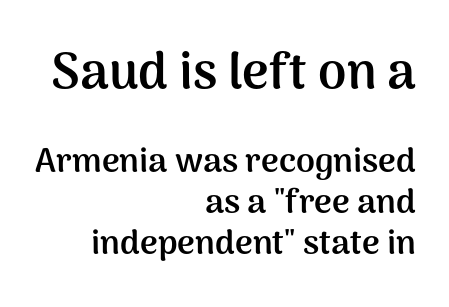
The image shows 51 px semibold sans-serif type, upright; set right-aligned, line spacing 1.2x, normal letter spacing, not underlined; the first (top) block is 1.5x larger; medium stroke contrast and a medium x-height.
